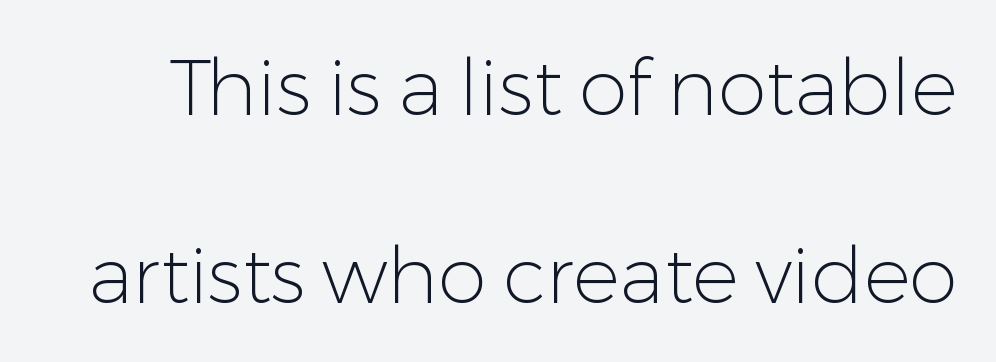
{"serif": "no", "italic": "no", "bold": "no", "weight": "light", "width": "normal", "stroke_contrast": "low", "x_height": "medium", "monospaced": "no", "underline": "no", "line_spacing": "loose", "line_spacing_ratio": 2.41, "letter_spacing": "normal", "letter_spacing_em": 0.0, "glyph_px": 78}
